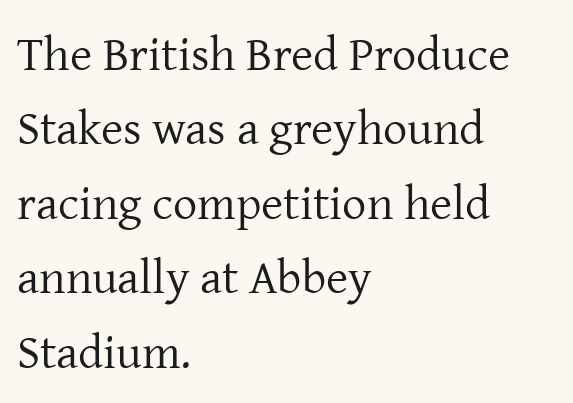
Q: Is the text bold? A: No.
Q: Is the text italic (slanted)? A: No, it is upright.
Q: Is the typeface a serif or a sans-serif typeface? A: Serif.
Q: Is the text underlined? A: No.
Q: How is the paragraph aligned? A: Left-aligned.
Q: Is the spacing between letters normal or unusually wide? A: Normal.
Q: Is the spacing between lines tight, normal or loose? A: Normal.
Q: Width (condensed, normal, or wide)? A: Normal.
Q: Stroke contrast? A: Low.
Q: x-height? A: Medium.
Q: Monospaced? A: No.
